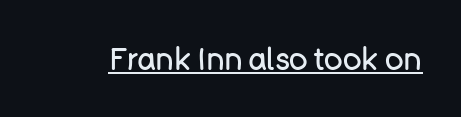
{"serif": "no", "italic": "no", "bold": "no", "weight": "regular", "width": "normal", "stroke_contrast": "low", "x_height": "large", "monospaced": "no", "underline": "yes", "letter_spacing": "normal", "letter_spacing_em": 0.0, "glyph_px": 31}
